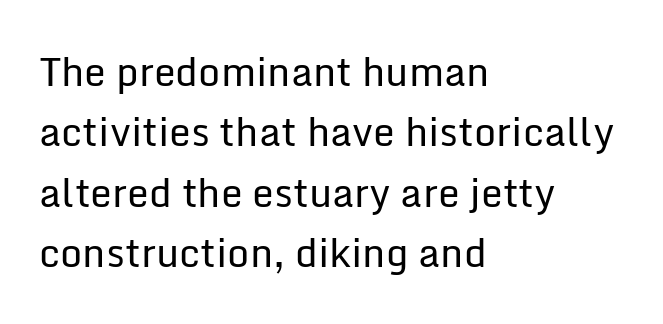
The space between consecutive lines is moderate. Serif or sans? Sans — the stroke terminals are bare. Stems here are at most as thick as an everyday book face. The foot of each line stays bare and open.
